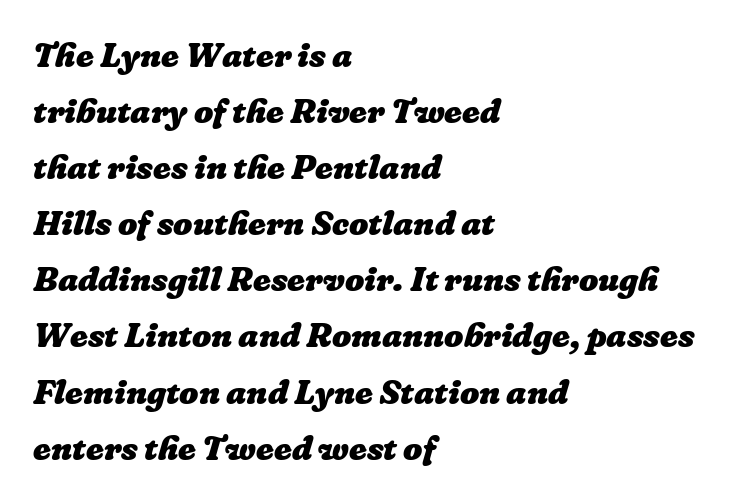
The image shows 34 px heavy type; set left-aligned, normal line spacing (1.65x), normal letter spacing, not underlined; low stroke contrast and a medium x-height.
